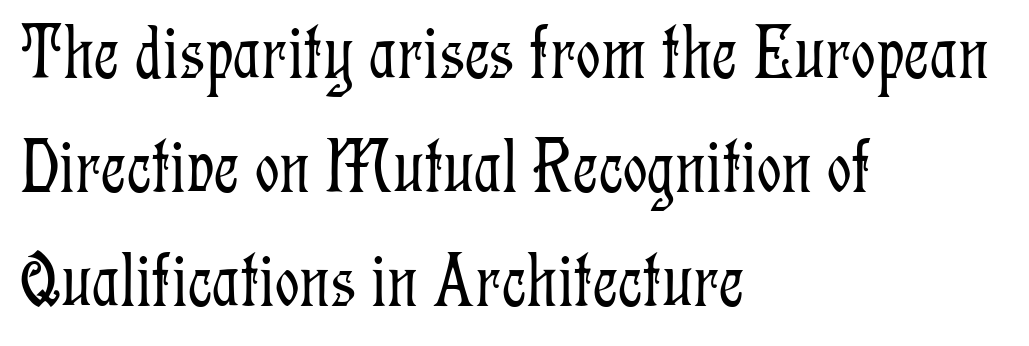
The image shows 77 px light, condensed serif type, upright; set left-aligned, normal line spacing (1.48x), normal letter spacing, not underlined; low stroke contrast and a medium x-height.
